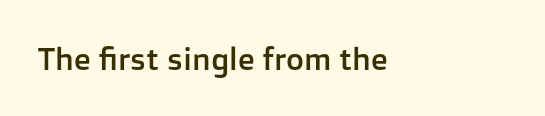
Q: Is the text italic (slanted)? A: No, it is upright.
Q: Is the typeface a serif or a sans-serif typeface? A: Sans-serif.
Q: Is the text underlined? A: No.
Q: How is the paragraph aligned? A: Left-aligned.
Q: Is the spacing between letters normal or unusually wide? A: Normal.
Q: Width (condensed, normal, or wide)? A: Normal.
Q: Stroke contrast? A: Low.
Q: x-height? A: Medium.
Q: Monospaced? A: No.
